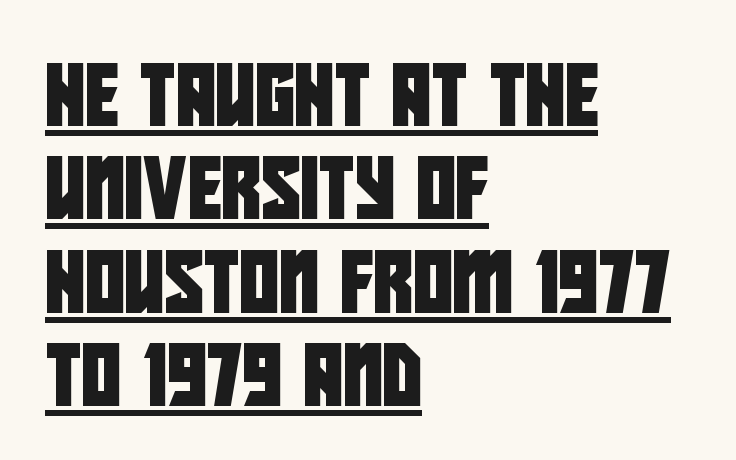
This is underlined copy, the kind a proofreader might mark for attention. The passage shown is typed in a proportional face where columns would drift. Look at the bottom of the vertical strokes: they stop flat, with no serifs. In terms of leading, this rendering sits right in the middle. Every row of glyphs begins at an identical x-position on the left.
